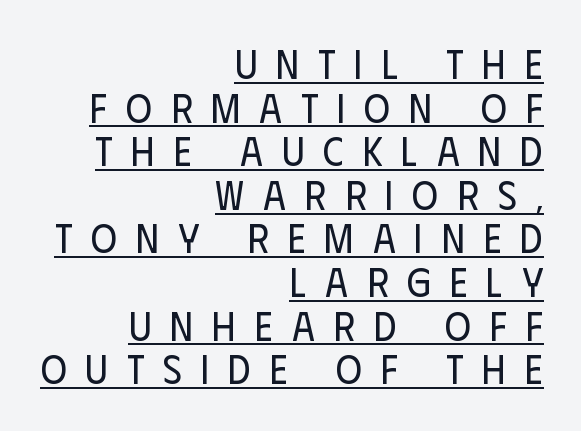
The image shows 40 px regular-weight, condensed sans-serif type, upright; set right-aligned, tight line spacing (1.09x), unusually wide letter spacing (+0.47 em), underlined; low stroke contrast and a large x-height.
